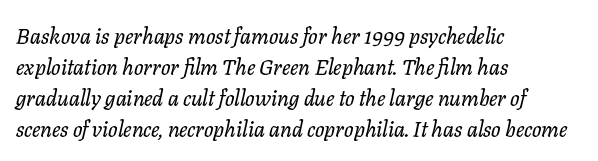
{"italic": "yes", "lean": "right", "slant_degrees": 11, "underline": "no", "align": "left", "line_spacing": "normal", "line_spacing_ratio": 1.41, "letter_spacing": "normal", "letter_spacing_em": 0.0, "glyph_px": 22}
